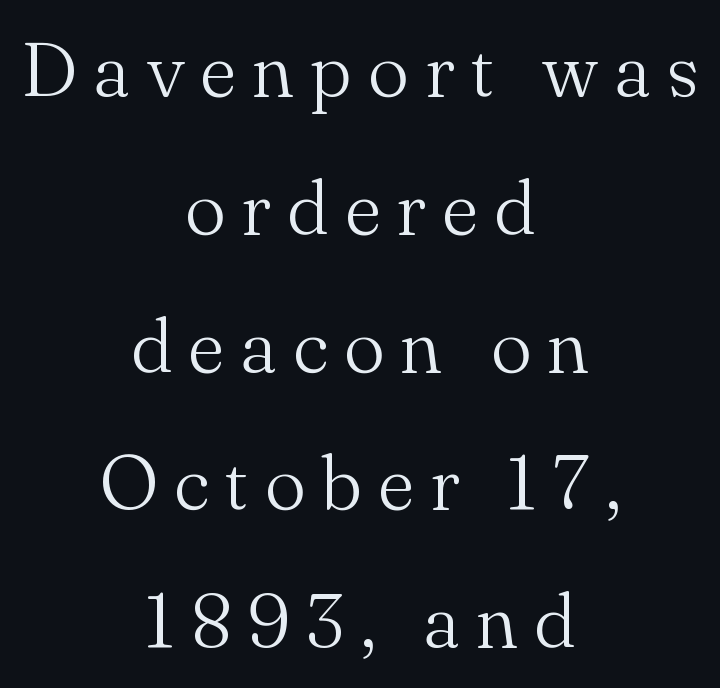
The image shows 77 px light serif type, upright; set centered, line spacing 1.79x, unusually wide letter spacing (+0.21 em), not underlined; medium stroke contrast and a small x-height.
